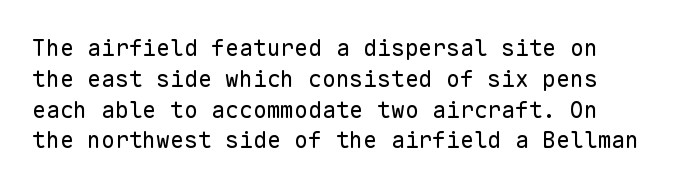
Compared with a typical body face, this is equally light or lighter still. Rule under the text: the space is simply empty. Characters follow at the spacing the type designer built in. Each new line begins a customary step beneath the previous one. Posture: vertical.
